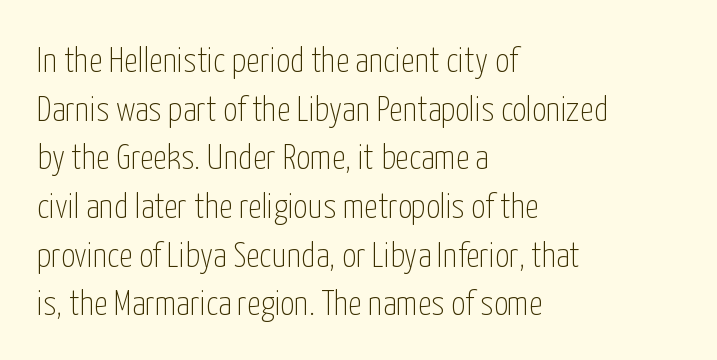
{"serif": "no", "italic": "no", "bold": "no", "weight": "thin", "width": "condensed", "stroke_contrast": "low", "x_height": "medium", "monospaced": "no", "underline": "no", "align": "left", "line_spacing": "normal", "line_spacing_ratio": 1.39, "letter_spacing": "normal", "letter_spacing_em": 0.0, "glyph_px": 35}
